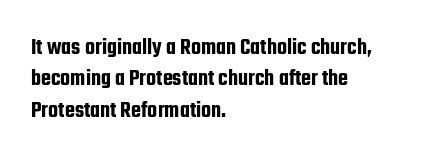
{"italic": "no", "underline": "no", "align": "left", "line_spacing": "normal", "line_spacing_ratio": 1.36, "letter_spacing": "normal", "letter_spacing_em": 0.0, "glyph_px": 23}
